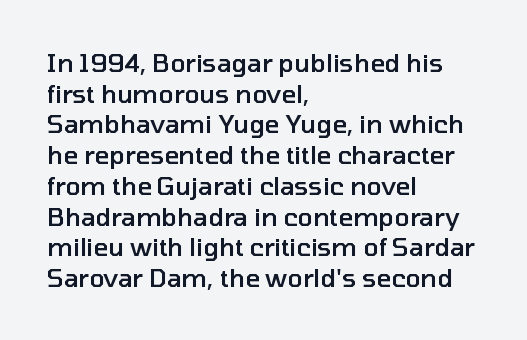
{"italic": "no", "bold": "semi", "underline": "no", "align": "left", "line_spacing_ratio": 1.23, "letter_spacing": "normal", "letter_spacing_em": 0.0, "glyph_px": 25}
